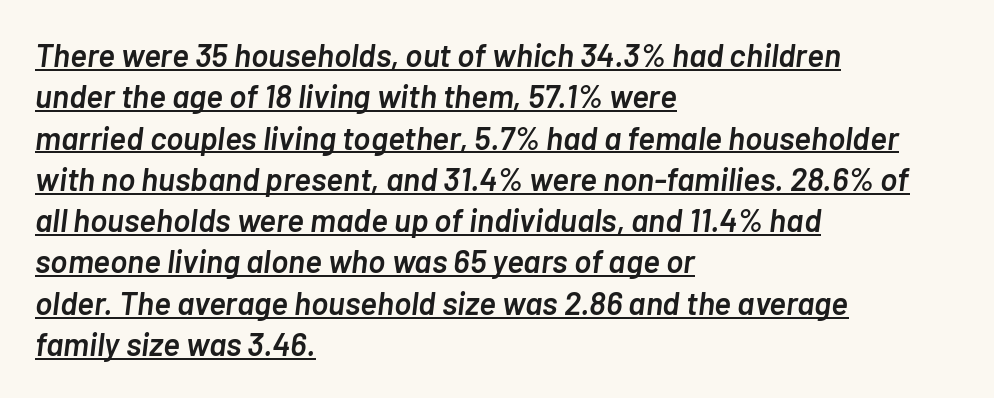
Q: Is the text bold? A: Semi-bold.
Q: Is the text italic (slanted)? A: Yes, it leans right by about 7 degrees.
Q: Is the text underlined? A: Yes.
Q: How is the paragraph aligned? A: Left-aligned.
Q: Is the spacing between letters normal or unusually wide? A: Normal.
Q: Is the spacing between lines tight, normal or loose? A: Normal.
Q: Width (condensed, normal, or wide)? A: Normal.
Q: Stroke contrast? A: Low.
Q: x-height? A: Medium.
Q: Monospaced? A: No.
